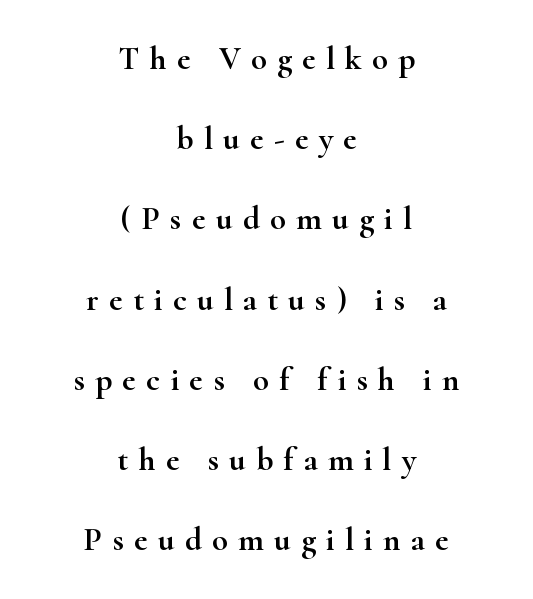
Q: Is the text italic (slanted)? A: No, it is upright.
Q: Is the typeface a serif or a sans-serif typeface? A: Serif.
Q: Is the text underlined? A: No.
Q: How is the paragraph aligned? A: Centered.
Q: Is the spacing between letters normal or unusually wide? A: Unusually wide.
Q: Is the spacing between lines tight, normal or loose? A: Loose.
Q: Width (condensed, normal, or wide)? A: Wide.
Q: Stroke contrast? A: High.
Q: x-height? A: Small.
Q: Monospaced? A: No.
